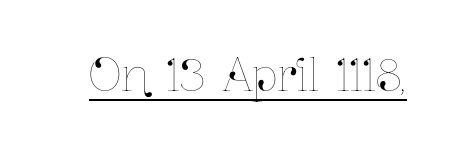
Q: Is the text italic (slanted)? A: No, it is upright.
Q: Is the text underlined? A: Yes.
Q: Is the spacing between letters normal or unusually wide? A: Normal.
Q: Width (condensed, normal, or wide)? A: Condensed.
Q: Stroke contrast? A: Low.
Q: x-height? A: Medium.
Q: Monospaced? A: No.
